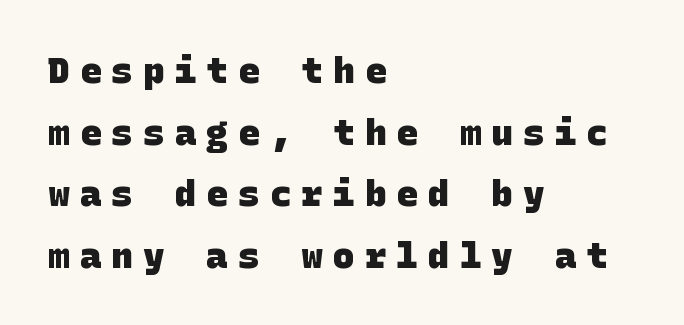
The image shows 36 px heavy sans-serif type; set left-aligned, line spacing 1.71x, unusually wide letter spacing (+0.28 em), not underlined; low stroke contrast and a large x-height.
